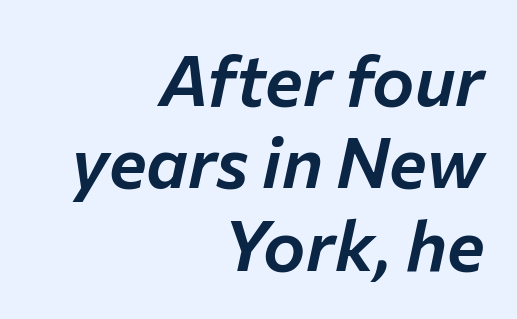
The gap between lines stays unmarked. Proportional: the letters do not fall into vertical columns. The typography opts for an oblique posture over an upright one. The rag falls on the left side of this text block.
